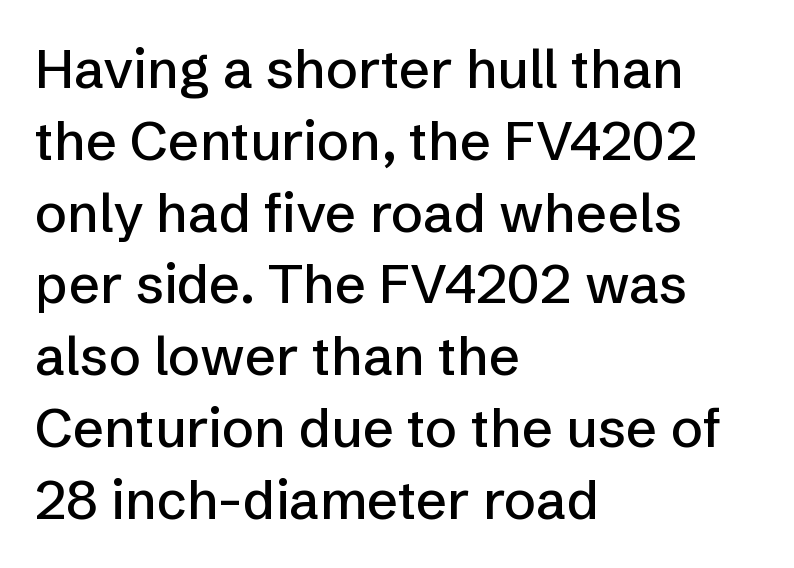
The space directly below the letters is spotless. Notice how the stems are strictly vertical — no italics here. Does the type have serifs? No, each stem ends abruptly. Where is the straight margin? On the left.
